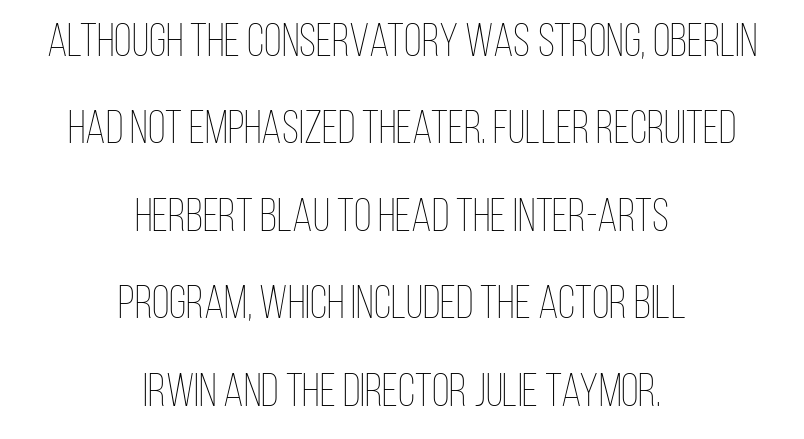
{"italic": "no", "bold": "no", "weight": "thin", "width": "condensed", "stroke_contrast": "low", "x_height": "large", "monospaced": "no", "underline": "no", "align": "center", "line_spacing": "loose", "line_spacing_ratio": 1.9, "letter_spacing": "normal", "letter_spacing_em": 0.0, "glyph_px": 46}
